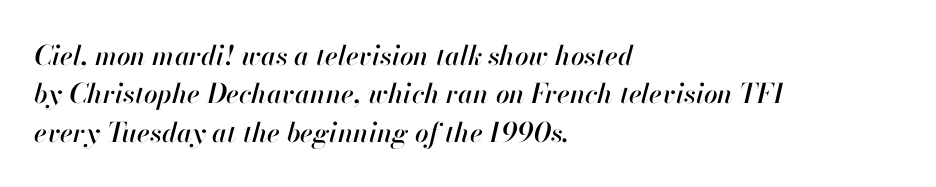
Default kerning and tracking; the words read as compact shapes. The axis of the letterforms is tilted away from vertical. These lines are set flush left with a ragged right edge. No word sits above an underline. The line-height multiplier appears to be the usual default.
